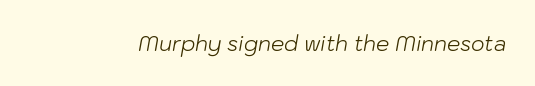
{"italic": "yes", "lean": "right", "slant_degrees": 10, "bold": "no", "underline": "no", "letter_spacing": "normal", "letter_spacing_em": 0.0, "glyph_px": 21}
